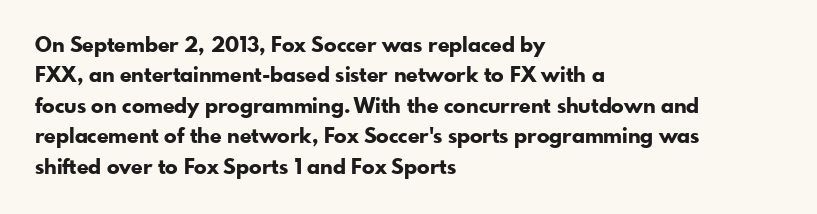
The image shows 21 px bold type, upright; set left-aligned, normal line spacing (1.45x), normal letter spacing, not underlined.
